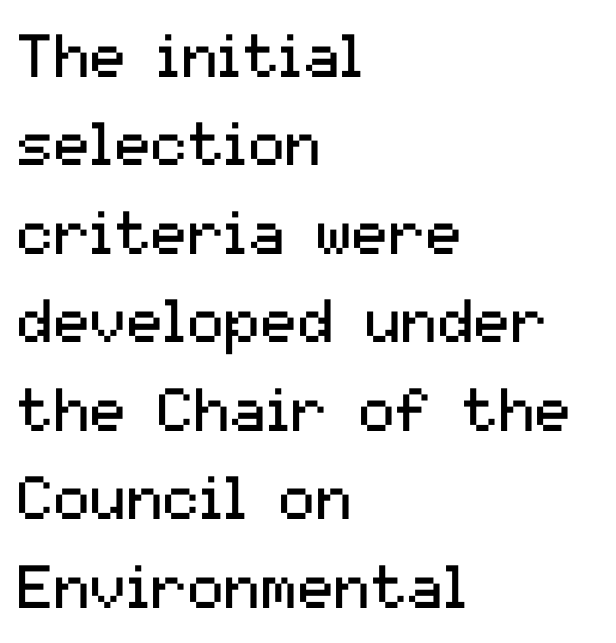
The image shows 61 px regular-weight sans-serif type, upright; set left-aligned, normal line spacing (1.45x), normal letter spacing, not underlined; medium stroke contrast and a medium x-height.
